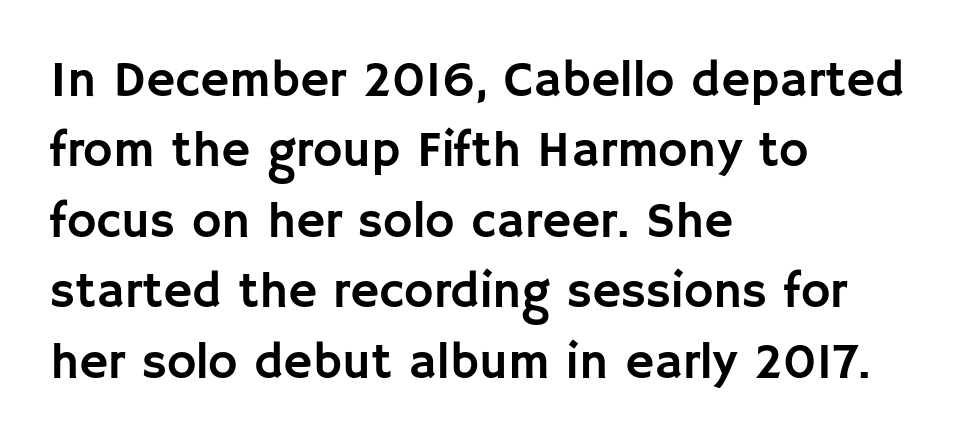
The image shows 50 px sans-serif type, upright; set left-aligned, normal line spacing (1.41x), normal letter spacing, not underlined; low stroke contrast and a large x-height.
